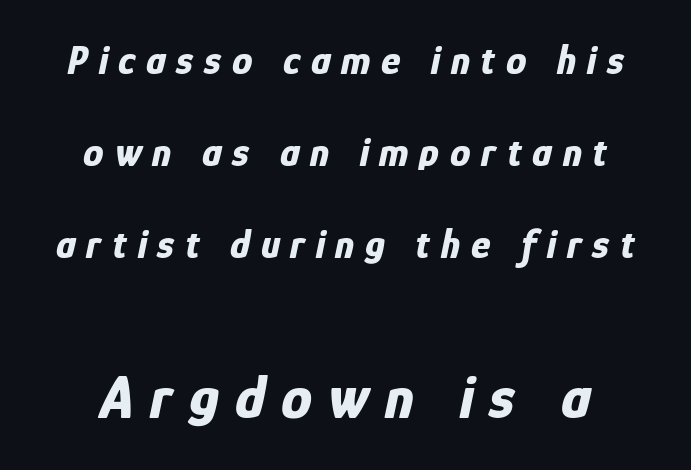
The gap between lines stays unmarked. Students, note that the glyphs here are deliberately spaced far apart. This sample has the flowing, uneven cadence of proportional lettering. The letters in the lower block stand taller than those in the block above.
